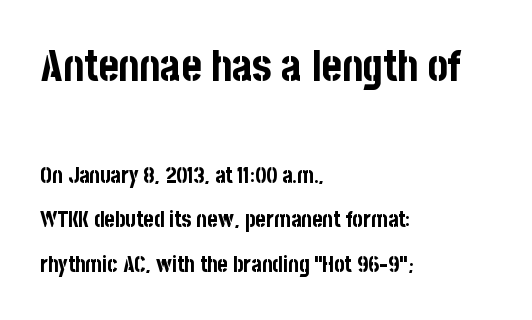
Caption: upper text group enlarged, lower text group reduced. Letters rest on an invisible, unmarked baseline. Vertically, the passage feels expansive, rows floating well apart. This sample has the flowing, uneven cadence of proportional lettering. In terms of posture, this sample is upright.
